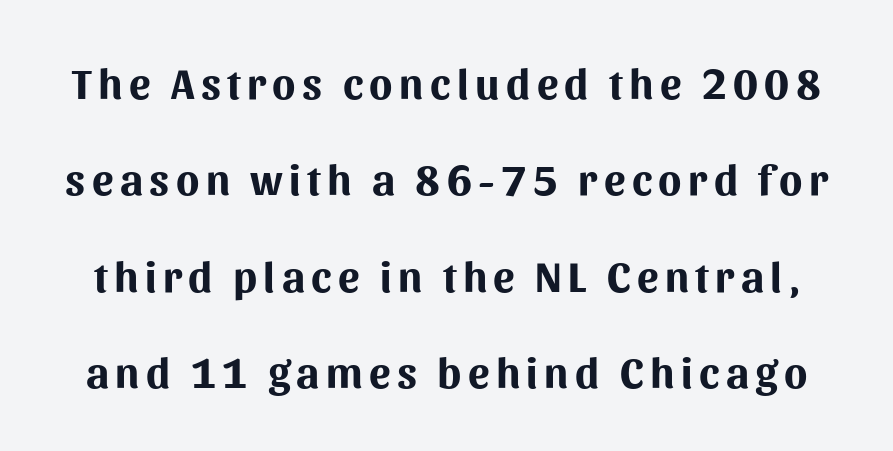
Is this a fixed-width face? No — the glyphs have proportional, varying widths. The passage shown stacks its lines with a broad gap. Font category for this specimen: sans-serif. When letters stand straight like this, we call the style roman or upright. Compared with an ordinary text face, these strokes are far heavier — a full bold.
